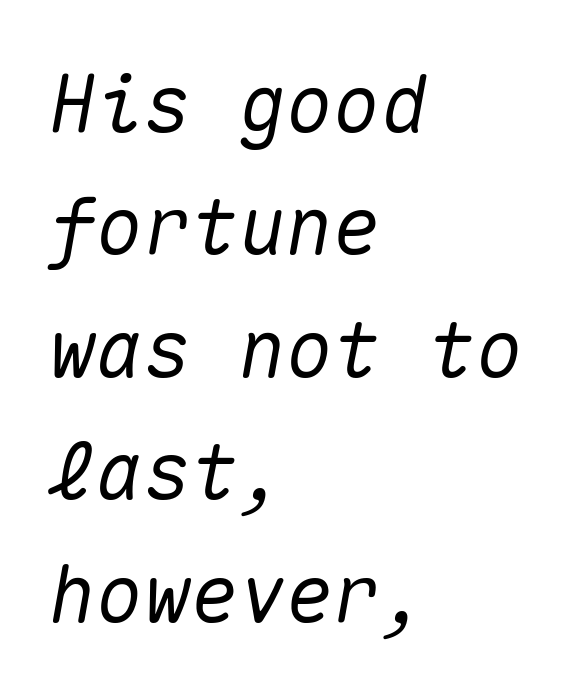
Tracking here is standard; glyphs follow each other at the usual distance. Horizontal bands of white between lines are of average thickness. The glyphs look as if they've been sheared to an angle. Each letter, wide or thin by design, is forced into the same width here. A clean baseline with only descenders dipping below it. All the whitespace from short lines collects on the right.
